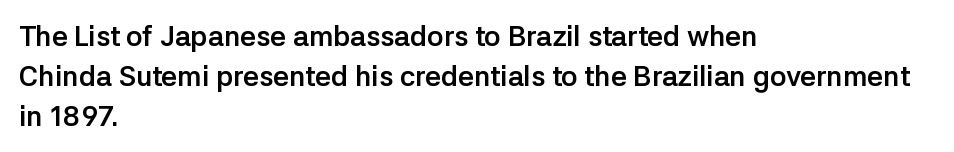
Examine the stroke ends and you'll find no serifs. Line spacing here is normal. Each line starts at the same left margin while the right side varies. This rendering leaves character spacing at its baseline value. In terms of weight, the rendering is a true, heavy bold.
